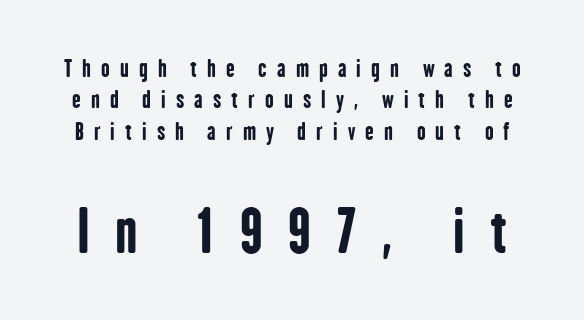
Q: Is the text bold? A: Yes.
Q: Is the text italic (slanted)? A: No, it is upright.
Q: Is the typeface a serif or a sans-serif typeface? A: Sans-serif.
Q: Is the text underlined? A: No.
Q: Is the spacing between letters normal or unusually wide? A: Unusually wide.
Q: Is the spacing between lines tight, normal or loose? A: Normal.
Q: Which block of text is set in a larger size, the first (top) or the second (bottom)? A: The second (bottom) one.
Q: Width (condensed, normal, or wide)? A: Condensed.
Q: Stroke contrast? A: Low.
Q: x-height? A: Medium.
Q: Monospaced? A: No.
